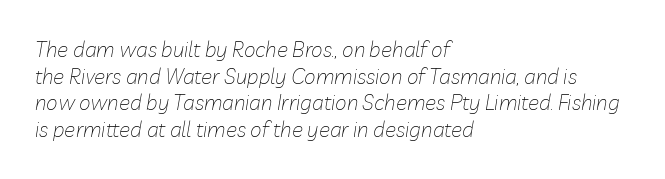
{"italic": "yes", "lean": "right", "slant_degrees": 10, "bold": "no", "underline": "no", "align": "left", "line_spacing": "normal", "line_spacing_ratio": 1.27, "letter_spacing": "normal", "letter_spacing_em": 0.0, "glyph_px": 21}
